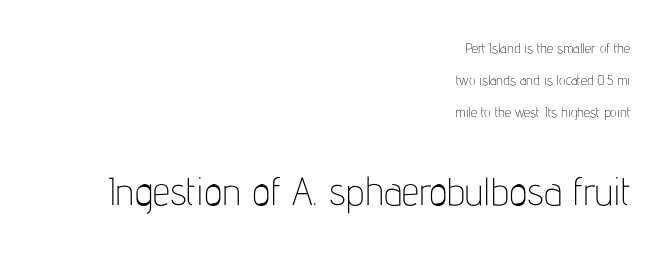
The rendering keeps characters at their native spacing. Letterform terminals end flat and unadorned throughout the passage. No extra ink here — the face is not bold. This sample has the flowing, uneven cadence of proportional lettering.
